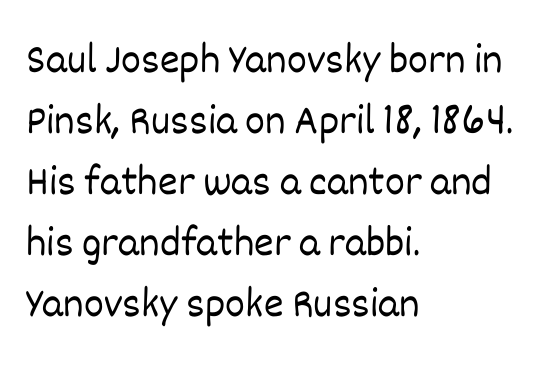
{"italic": "no", "bold": "no", "weight": "light", "width": "normal", "stroke_contrast": "low", "x_height": "large", "monospaced": "no", "underline": "no", "align": "left", "line_spacing": "normal", "line_spacing_ratio": 1.45, "letter_spacing": "normal", "letter_spacing_em": 0.0, "glyph_px": 42}
